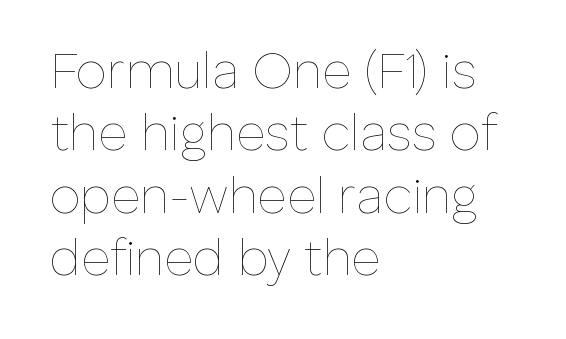
The image shows 50 px thin type, upright; set left-aligned, normal line spacing (1.25x), normal letter spacing, not underlined; low stroke contrast and a medium x-height.
